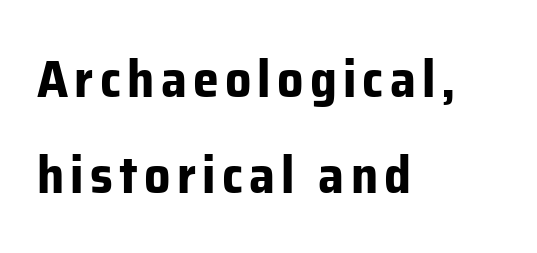
Typesetter's note: full bold, strokes at maximum text heaviness. Where is the straight margin? On the left. Ordinary non-slanted type is in use. Spacing verdict: proportional, widths tailored to each character.
